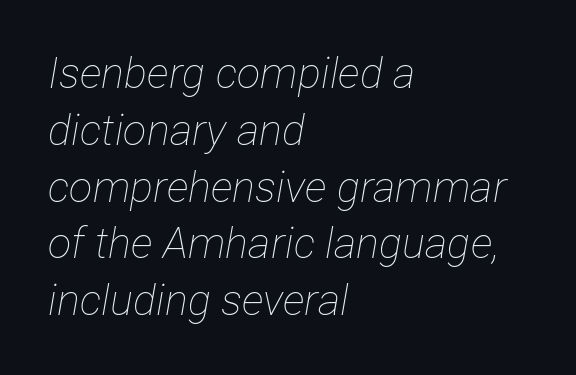
{"italic": "yes", "lean": "right", "slant_degrees": 12, "bold": "no", "weight": "thin", "width": "condensed", "stroke_contrast": "low", "x_height": "medium", "monospaced": "no", "underline": "no", "align": "left", "line_spacing": "normal", "line_spacing_ratio": 1.32, "letter_spacing": "normal", "letter_spacing_em": 0.0, "glyph_px": 43}
